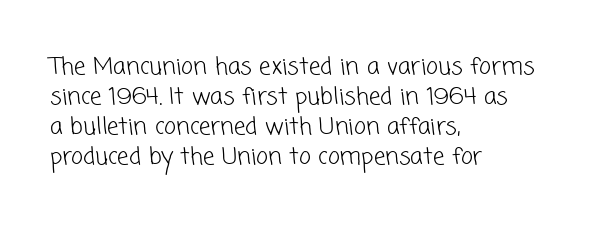
The image shows 23 px text type; set left-aligned, normal line spacing (1.3x), normal letter spacing, not underlined.
